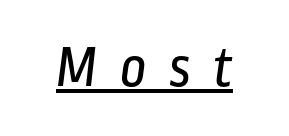
The image shows 59 px regular-weight, condensed sans-serif type; set unusually wide letter spacing (+0.36 em), underlined; low stroke contrast and a medium x-height.
